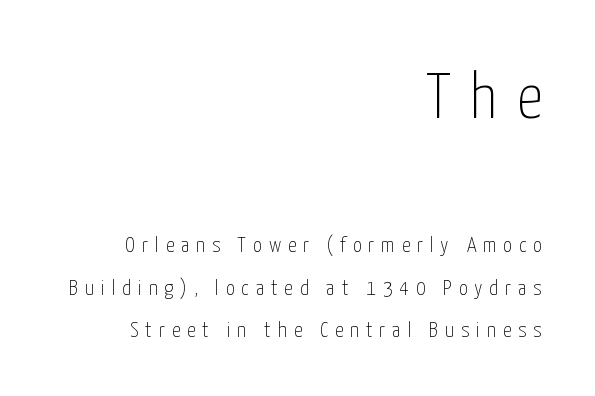
{"serif": "no", "italic": "no", "bold": "no", "weight": "thin", "width": "condensed", "stroke_contrast": "low", "x_height": "medium", "monospaced": "no", "underline": "no", "align": "right", "line_spacing": "loose", "line_spacing_ratio": 1.93, "letter_spacing": "wide", "letter_spacing_em": 0.31, "larger_block": "first", "size_ratio": 2.95, "glyph_px": 65}
